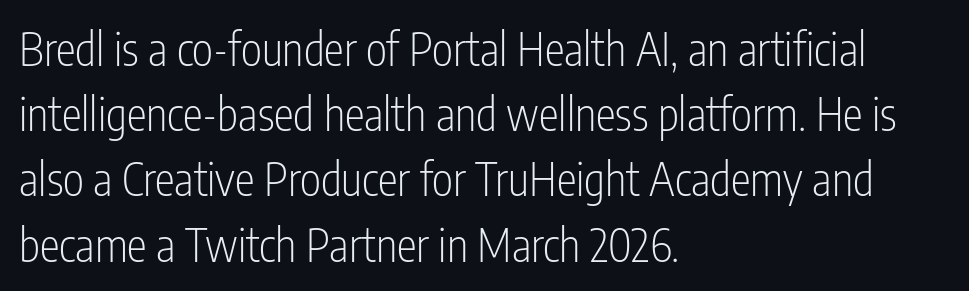
Q: Is the text bold? A: No.
Q: Is the text italic (slanted)? A: No, it is upright.
Q: Is the typeface a serif or a sans-serif typeface? A: Sans-serif.
Q: Is the text underlined? A: No.
Q: How is the paragraph aligned? A: Left-aligned.
Q: Is the spacing between letters normal or unusually wide? A: Normal.
Q: Is the spacing between lines tight, normal or loose? A: Normal.
Q: Width (condensed, normal, or wide)? A: Condensed.
Q: Stroke contrast? A: Low.
Q: x-height? A: Medium.
Q: Monospaced? A: No.
